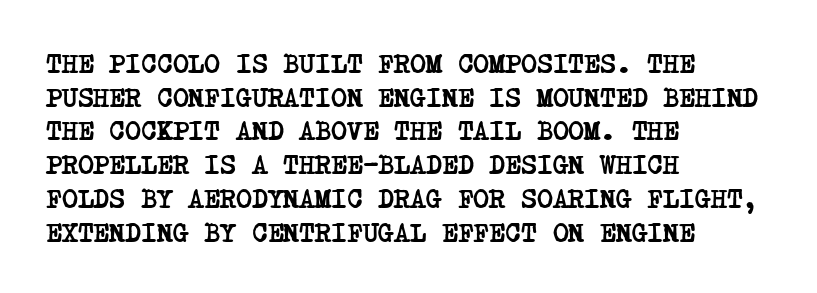
The strokes are fattened all the way to bold. The glyphs are unaccompanied by any horizontal stroke below them. Teacher's note: observe the even left margin — that is flush-left alignment. Does extra space separate the letters? No, they use regular spacing. Honestly, the row spacing looks completely unremarkable.
